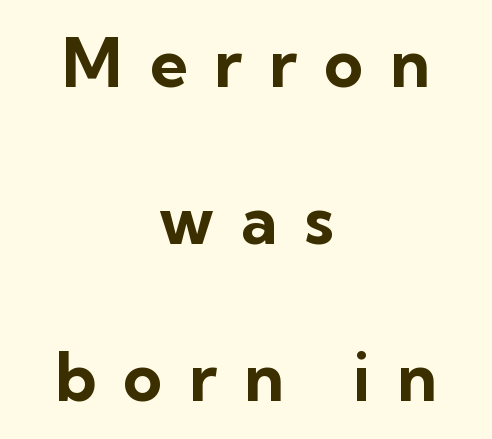
Q: Is the text bold? A: Yes.
Q: Is the text italic (slanted)? A: No, it is upright.
Q: Is the typeface a serif or a sans-serif typeface? A: Sans-serif.
Q: Is the text underlined? A: No.
Q: How is the paragraph aligned? A: Centered.
Q: Is the spacing between letters normal or unusually wide? A: Unusually wide.
Q: Is the spacing between lines tight, normal or loose? A: Loose.
Q: Width (condensed, normal, or wide)? A: Normal.
Q: Stroke contrast? A: Low.
Q: x-height? A: Medium.
Q: Monospaced? A: No.
